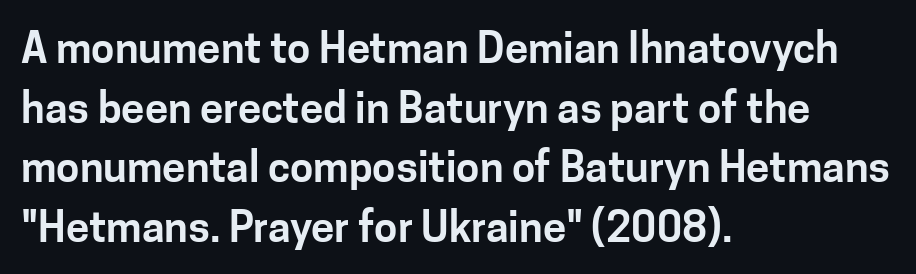
{"serif": "no", "italic": "no", "width": "normal", "stroke_contrast": "low", "x_height": "medium", "monospaced": "no", "underline": "no", "align": "left", "line_spacing": "normal", "line_spacing_ratio": 1.42, "letter_spacing": "normal", "letter_spacing_em": 0.0, "glyph_px": 42}
